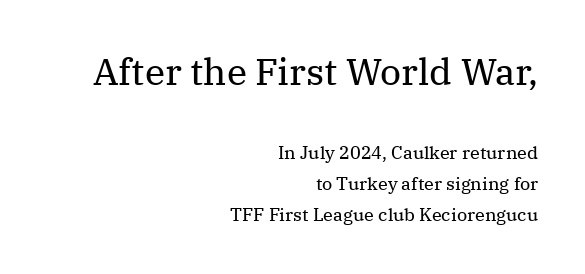
{"serif": "yes", "italic": "no", "bold": "no", "weight": "regular", "width": "normal", "stroke_contrast": "medium", "x_height": "medium", "monospaced": "no", "underline": "no", "align": "right", "line_spacing_ratio": 1.72, "letter_spacing": "normal", "letter_spacing_em": 0.0, "larger_block": "first", "size_ratio": 2.06, "glyph_px": 37}
